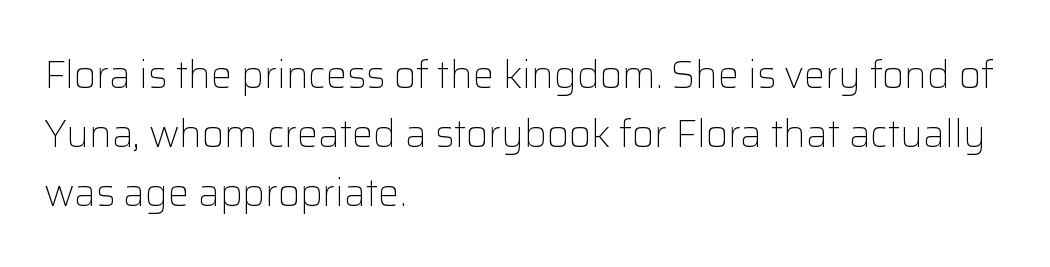
If you drew a ruler down the left edge, every line would touch it. The letters advance in unequal steps, a hallmark of proportional type. Observe the ordinary spacing: letters are neighbours, not strangers. In terms of posture, this sample is upright. Quick note: underline off.
